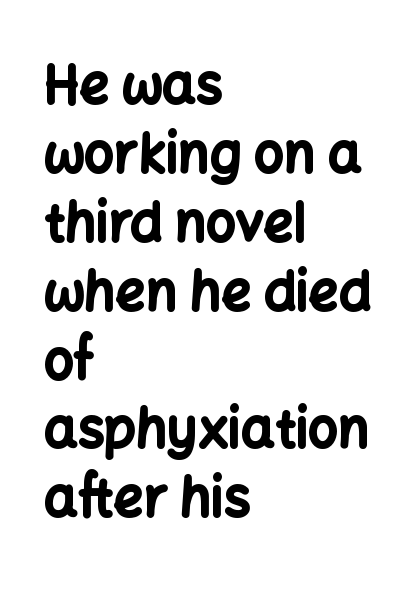
The image shows 53 px bold sans-serif type, upright; set left-aligned, normal line spacing (1.3x), normal letter spacing, not underlined; low stroke contrast and a medium x-height.
